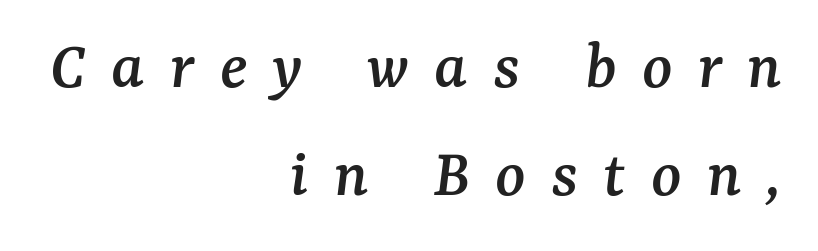
Whoever set this chose a conventional vertical rhythm. Think of a printed novel: that variable character pitch is what you see here. Display-style spreading of the glyphs; the letterfit is very open. The text was rendered using a seriffed face with decorative stroke endings.
